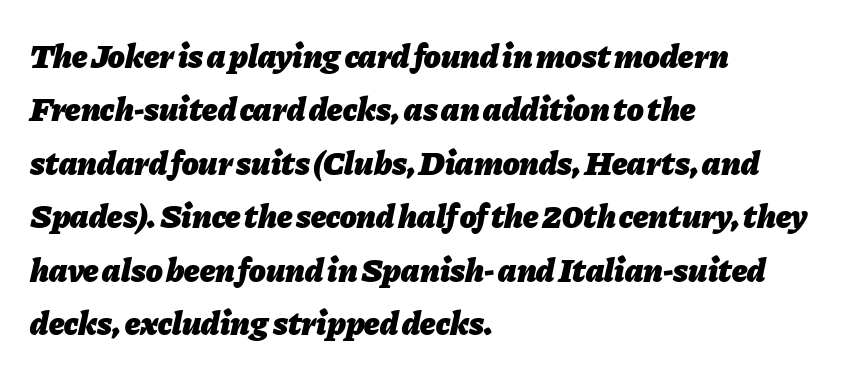
The face used here has a pronounced slope to its letters. Nobody drew a line under any word here. Caption: bold face, heavy strokes. Honestly, the letter spacing is just normal — you wouldn't notice it. Line spacing here is normal. The typesetter chose a ragged-right arrangement here.
